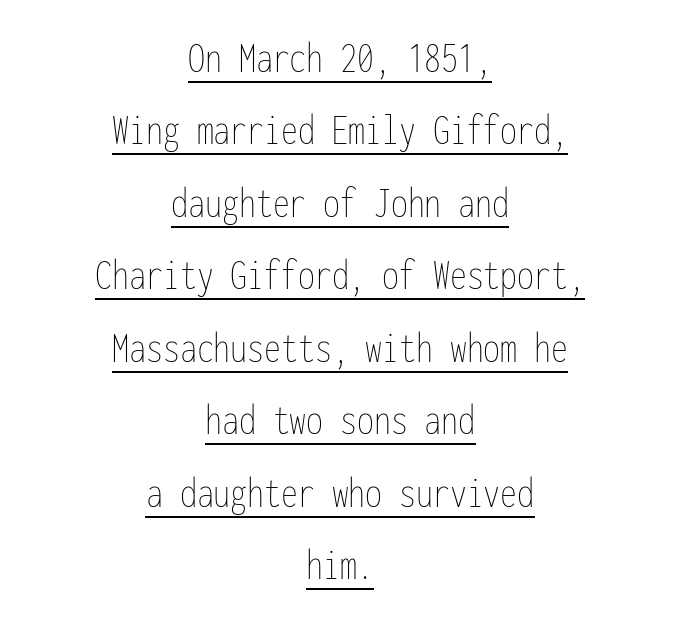
The image shows 45 px thin, condensed type, upright, monospaced; set centered, normal line spacing (1.61x), normal letter spacing, underlined; low stroke contrast and a medium x-height.
